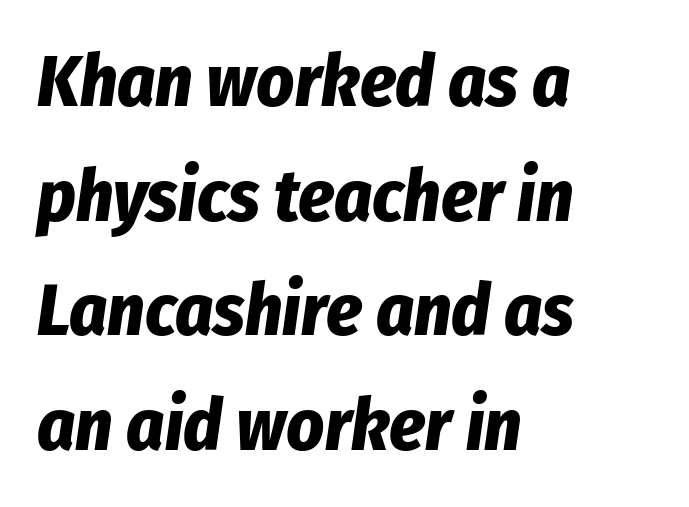
The image shows 73 px bold, condensed type, italic (leaning right); set left-aligned, normal line spacing (1.57x), normal letter spacing, not underlined; low stroke contrast and a medium x-height.
